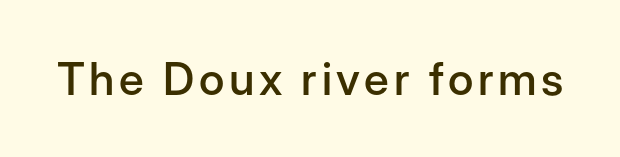
{"serif": "no", "italic": "no", "bold": "semi", "weight": "semibold", "width": "normal", "stroke_contrast": "low", "x_height": "medium", "monospaced": "no", "underline": "no", "glyph_px": 45}
